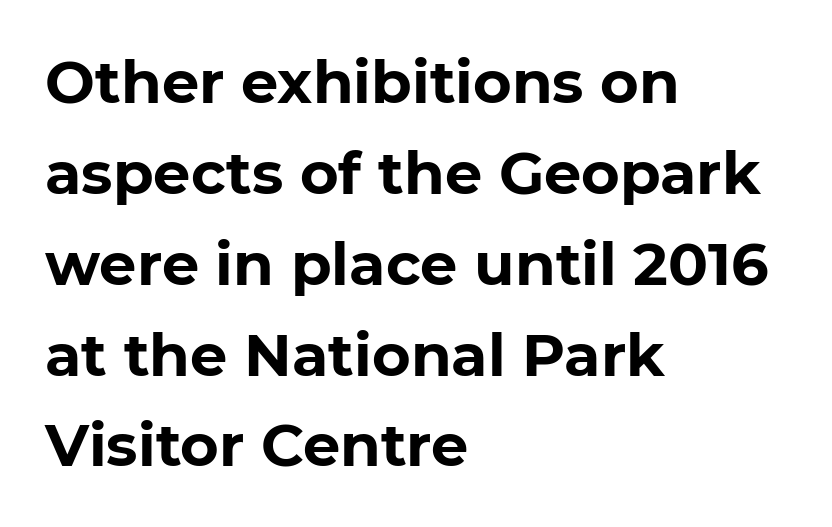
The image shows 59 px bold sans-serif type, upright; set left-aligned, normal line spacing (1.54x), normal letter spacing, not underlined; low stroke contrast and a medium x-height.
